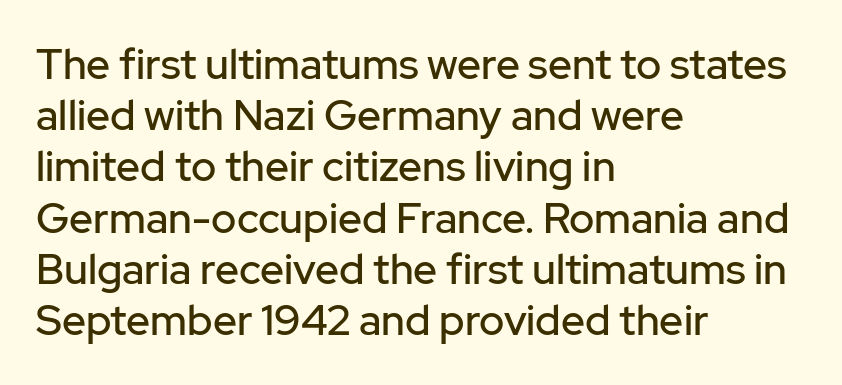
{"serif": "no", "italic": "no", "width": "normal", "stroke_contrast": "low", "x_height": "medium", "monospaced": "no", "underline": "no", "align": "left", "line_spacing_ratio": 1.22, "letter_spacing": "normal", "letter_spacing_em": 0.0, "glyph_px": 42}
